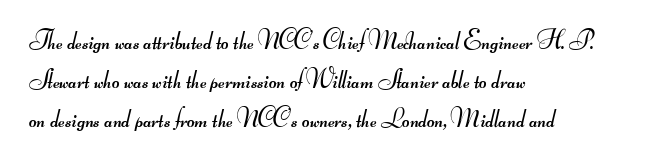
The image shows 26 px text type; set left-aligned, normal line spacing (1.5x), normal letter spacing, not underlined.
